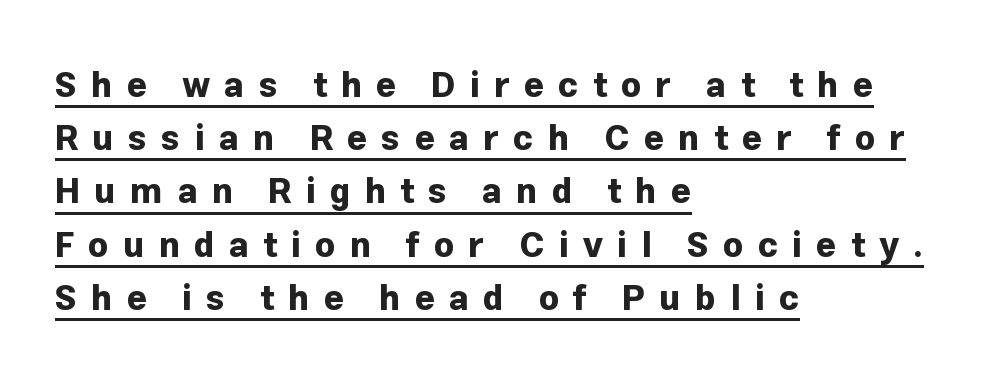
The sample's only ornament is a line tracing under the words. The vertical gap from one line to the next is medium. Notice how the passage keeps a crisp vertical edge on the left only. Each letter keeps its own natural width here, so spacing adapts to shape. The characters display no serif detailing; their extremities are plain. A typesetter would call this heavily tracked-out type.
